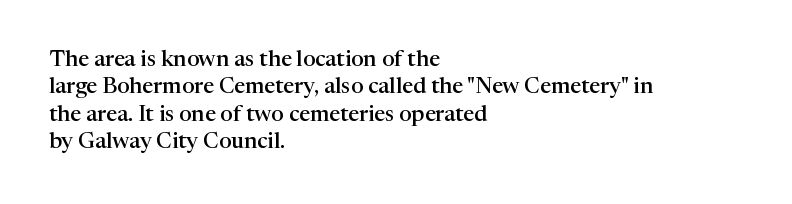
{"italic": "no", "bold": "semi", "underline": "no", "align": "left", "line_spacing": "normal", "line_spacing_ratio": 1.25, "letter_spacing": "normal", "letter_spacing_em": 0.0, "glyph_px": 22}
